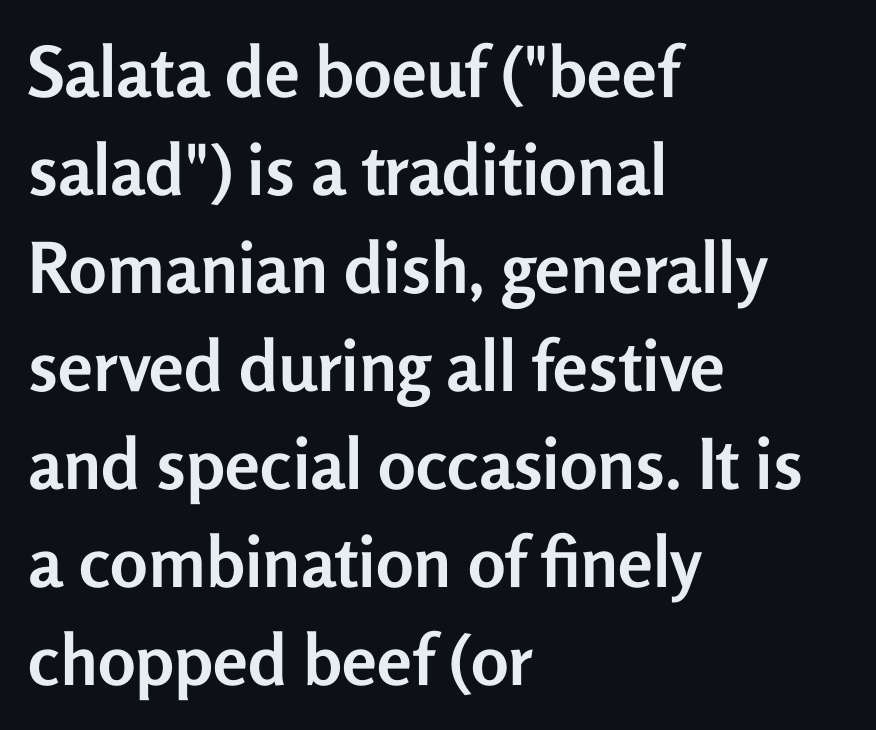
Q: Is the text bold? A: Yes.
Q: Is the text italic (slanted)? A: No, it is upright.
Q: Is the typeface a serif or a sans-serif typeface? A: Sans-serif.
Q: Is the text underlined? A: No.
Q: How is the paragraph aligned? A: Left-aligned.
Q: Is the spacing between letters normal or unusually wide? A: Normal.
Q: Is the spacing between lines tight, normal or loose? A: Normal.
Q: Width (condensed, normal, or wide)? A: Normal.
Q: Stroke contrast? A: Low.
Q: x-height? A: Medium.
Q: Monospaced? A: No.
